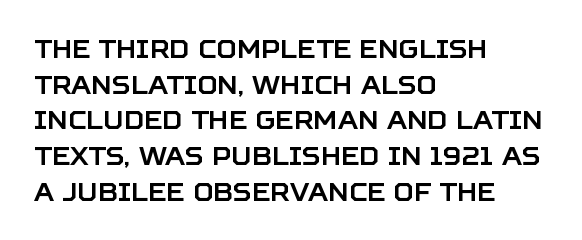
Glyph-to-glyph distance matches everyday printed text. The baseline area is clear. These lines are set flush left with a ragged right edge. Designer's note — italics off, roman on. The rendering uses a moderate line-height, typical for paragraphs.
